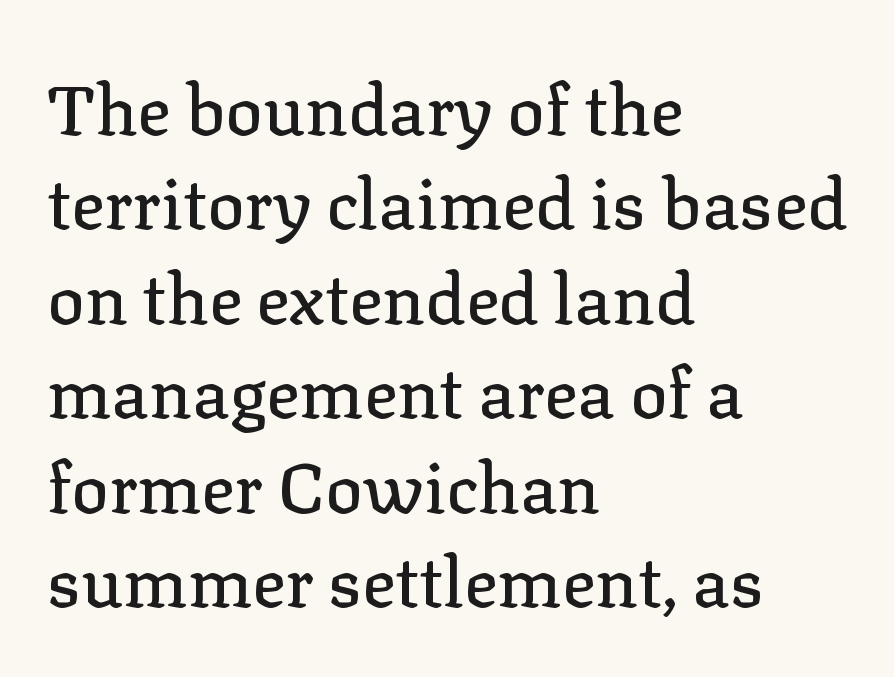
The image shows 70 px serif type, upright; set left-aligned, normal line spacing (1.35x), normal letter spacing, not underlined; low stroke contrast and a medium x-height.
